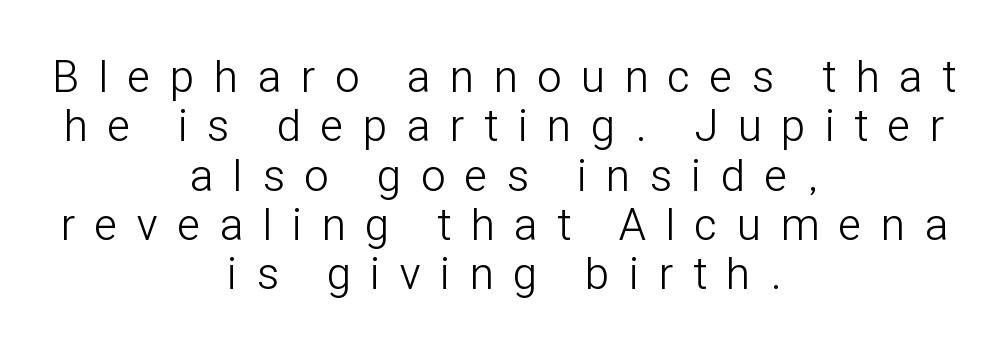
Q: Is the text bold? A: No.
Q: Is the text italic (slanted)? A: No, it is upright.
Q: Is the typeface a serif or a sans-serif typeface? A: Sans-serif.
Q: Is the text underlined? A: No.
Q: How is the paragraph aligned? A: Centered.
Q: Is the spacing between letters normal or unusually wide? A: Unusually wide.
Q: Is the spacing between lines tight, normal or loose? A: Tight.
Q: Width (condensed, normal, or wide)? A: Condensed.
Q: Stroke contrast? A: Low.
Q: x-height? A: Medium.
Q: Monospaced? A: No.
